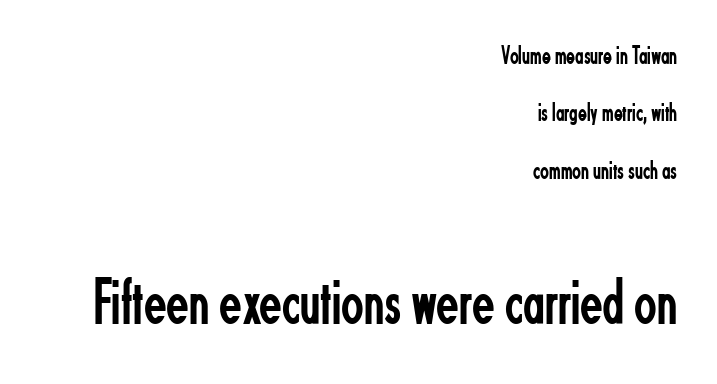
The words here are not underlined. To sum up the face: it is a sans, with no serifs. The paragraph shown leans on its right margin. The cut favours lightness, reaching ordinary text weight at its darkest. The block of text is sparse from top to bottom, with ample space between rows. Is the letter spacing exaggerated? No — it looks like the ordinary default.
